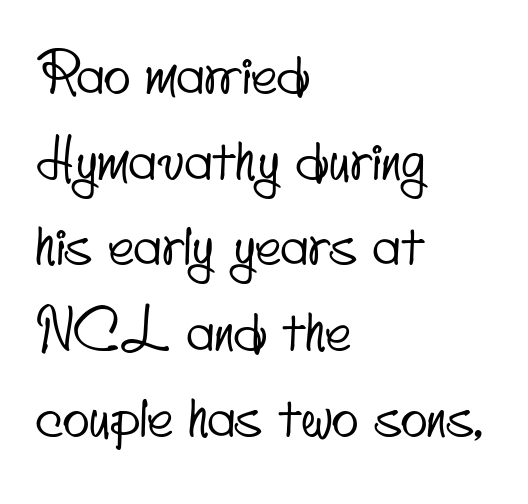
The passage shown is not underscored anywhere. Does extra space separate the letters? No, they use regular spacing. The lines are quadded left. The rendering uses natural spacing where letterforms have individual widths. If you measured baseline to baseline, you'd find a middling distance. Classification — sans serif.
